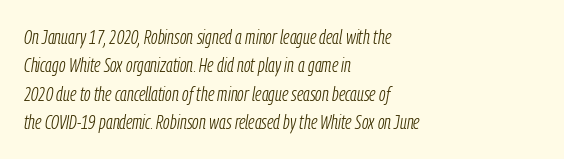
{"italic": "yes", "lean": "right", "slant_degrees": 9, "bold": "no", "underline": "no", "align": "left", "line_spacing": "normal", "line_spacing_ratio": 1.42, "letter_spacing": "normal", "letter_spacing_em": 0.0, "glyph_px": 20}
